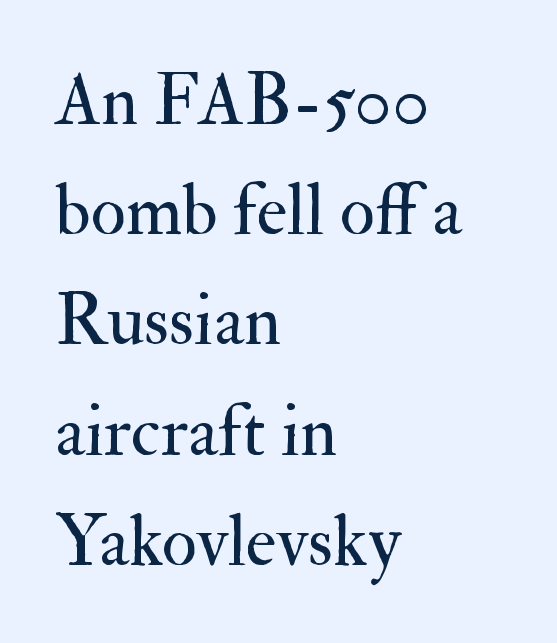
Q: Is the text bold? A: No.
Q: Is the text italic (slanted)? A: No, it is upright.
Q: Is the typeface a serif or a sans-serif typeface? A: Serif.
Q: Is the text underlined? A: No.
Q: How is the paragraph aligned? A: Left-aligned.
Q: Is the spacing between letters normal or unusually wide? A: Normal.
Q: Is the spacing between lines tight, normal or loose? A: Normal.
Q: Width (condensed, normal, or wide)? A: Normal.
Q: Stroke contrast? A: Medium.
Q: x-height? A: Small.
Q: Monospaced? A: No.
